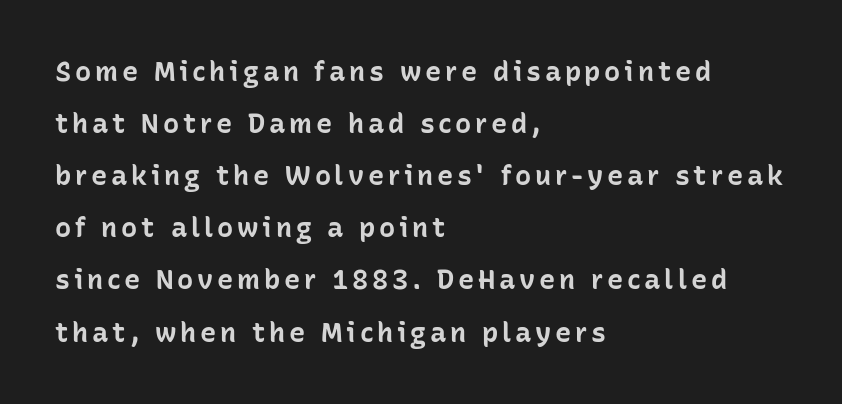
The setting favours the left margin, as ordinary paragraphs usually do. Underlining? Definitely not there. Does the leading feel generous? Absolutely, it's lavish. As a designer I'd log this as weight 700, bold. Italic: no, the glyphs are upright roman.
